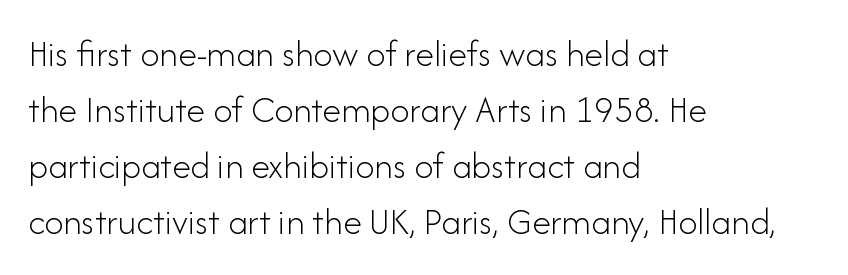
The image shows 38 px light sans-serif type, upright; set left-aligned, normal line spacing (1.47x), normal letter spacing, not underlined; low stroke contrast and a small x-height.
